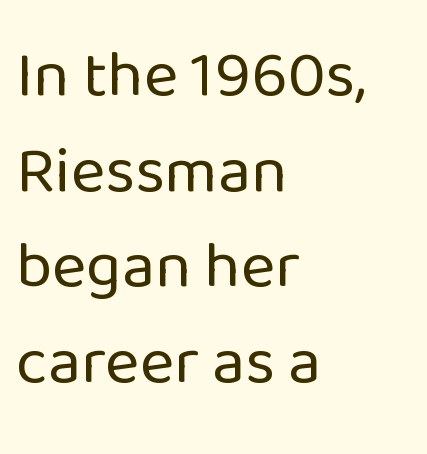
{"serif": "no", "italic": "no", "bold": "no", "weight": "regular", "width": "normal", "stroke_contrast": "low", "x_height": "medium", "monospaced": "no", "underline": "no", "align": "left", "line_spacing": "normal", "line_spacing_ratio": 1.45, "letter_spacing": "normal", "letter_spacing_em": 0.0, "glyph_px": 66}
